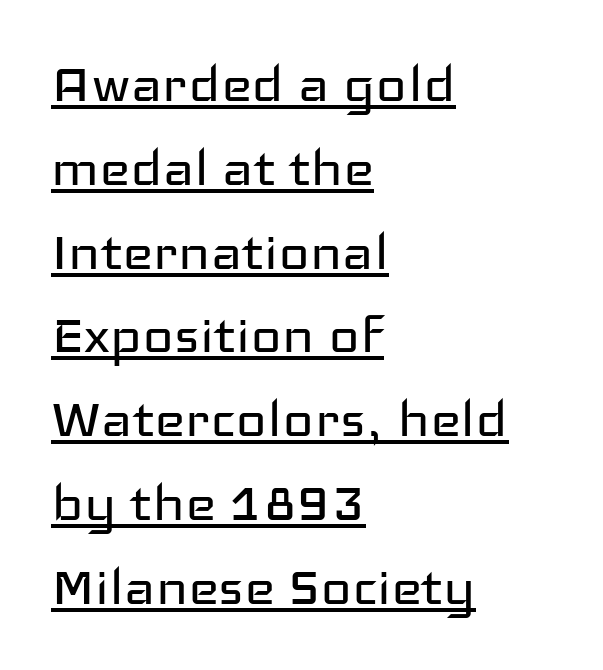
The image shows 66 px regular-weight, wide sans-serif type, upright; set left-aligned, normal line spacing (1.27x), normal letter spacing, underlined; low stroke contrast and a medium x-height.
